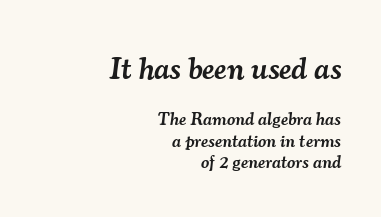
{"serif": "yes", "italic": "yes", "lean": "right", "slant_degrees": 7, "bold": "semi", "weight": "semibold", "width": "normal", "stroke_contrast": "medium", "x_height": "small", "monospaced": "no", "underline": "no", "align": "right", "line_spacing_ratio": 1.2, "letter_spacing": "normal", "letter_spacing_em": 0.0, "larger_block": "first", "size_ratio": 1.72, "glyph_px": 31}
